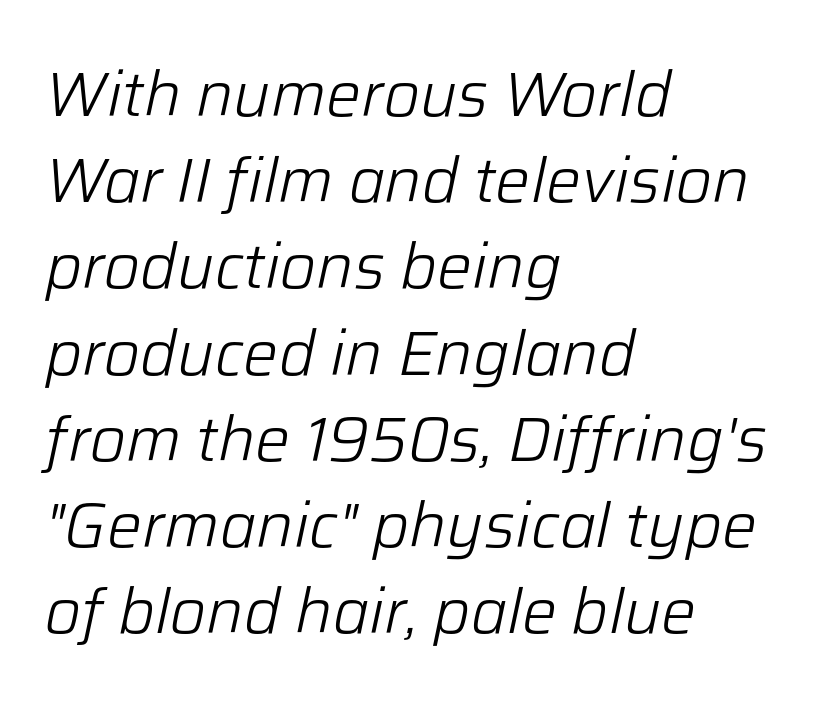
The image shows 62 px light type, italic (leaning right); set left-aligned, normal line spacing (1.39x), normal letter spacing, not underlined; low stroke contrast and a medium x-height.
